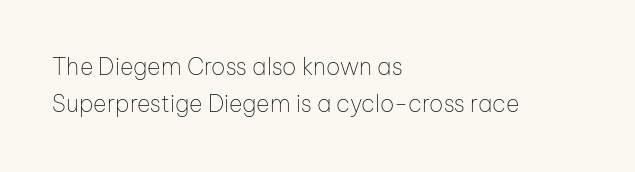
Q: Is the text bold? A: No.
Q: Is the text italic (slanted)? A: No, it is upright.
Q: Is the text underlined? A: No.
Q: How is the paragraph aligned? A: Left-aligned.
Q: Is the spacing between letters normal or unusually wide? A: Normal.
Q: Is the spacing between lines tight, normal or loose? A: Normal.
